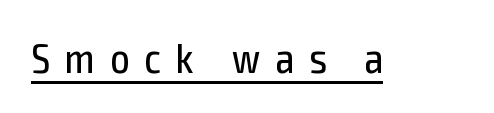
Spacing verdict: proportional, widths tailored to each character. The rendered words wear a rule along their underside. These lines are composed in type without serifs. Ascenders rise straight up at ninety degrees. Tracking value appears strongly positive — letters spread wide. The strokes are not fattened; the text isn't bold.
